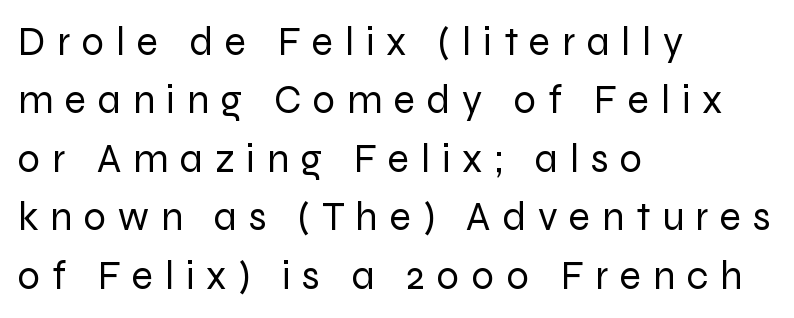
The rag falls on the right side of this text block. You could only call the tracking loose — the letters float apart. The face used here is proportionally spaced, like ordinary book or web type. How would I describe the line gaps? Plain and ordinary. The axis of the letterforms is exactly vertical. Each row of text sits above clean, open space.
